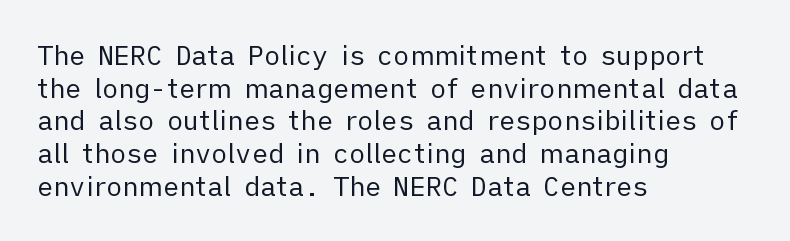
Q: Is the text bold? A: No.
Q: Is the text italic (slanted)? A: No, it is upright.
Q: Is the text underlined? A: No.
Q: How is the paragraph aligned? A: Left-aligned.
Q: Is the spacing between letters normal or unusually wide? A: Normal.
